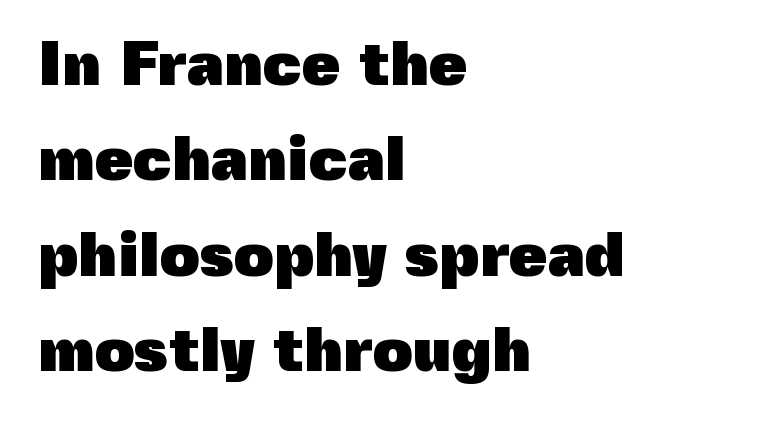
Q: Is the text bold? A: Yes.
Q: Is the text italic (slanted)? A: No, it is upright.
Q: Is the typeface a serif or a sans-serif typeface? A: Sans-serif.
Q: Is the text underlined? A: No.
Q: How is the paragraph aligned? A: Left-aligned.
Q: Is the spacing between letters normal or unusually wide? A: Normal.
Q: Is the spacing between lines tight, normal or loose? A: Normal.
Q: Width (condensed, normal, or wide)? A: Normal.
Q: x-height? A: Medium.
Q: Monospaced? A: No.
